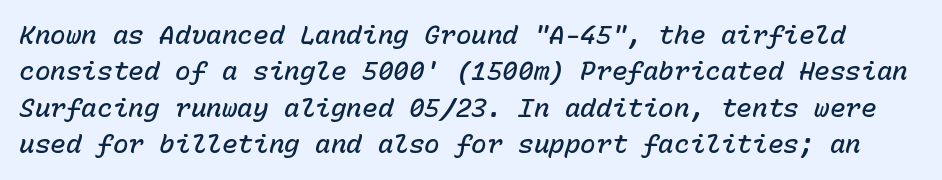
{"italic": "yes", "lean": "right", "slant_degrees": 15, "bold": "semi", "underline": "no", "line_spacing": "normal", "line_spacing_ratio": 1.4, "letter_spacing": "normal", "letter_spacing_em": 0.0, "glyph_px": 26}
